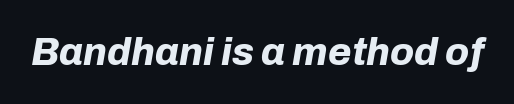
{"italic": "yes", "lean": "right", "slant_degrees": 10, "bold": "yes", "weight": "bold", "width": "normal", "stroke_contrast": "low", "x_height": "medium", "monospaced": "no", "underline": "no", "letter_spacing": "normal", "letter_spacing_em": 0.0, "glyph_px": 38}
